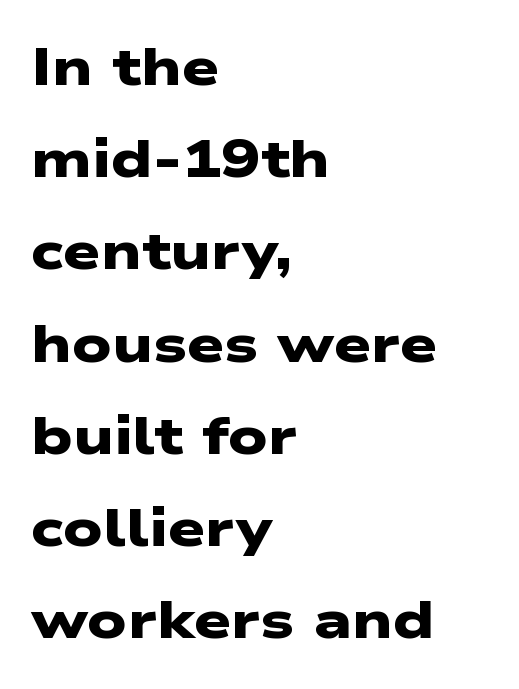
{"serif": "no", "bold": "yes", "weight": "heavy", "width": "wide", "stroke_contrast": "low", "x_height": "medium", "monospaced": "no", "underline": "no", "align": "left", "line_spacing_ratio": 1.74, "letter_spacing": "normal", "letter_spacing_em": 0.0, "glyph_px": 53}
